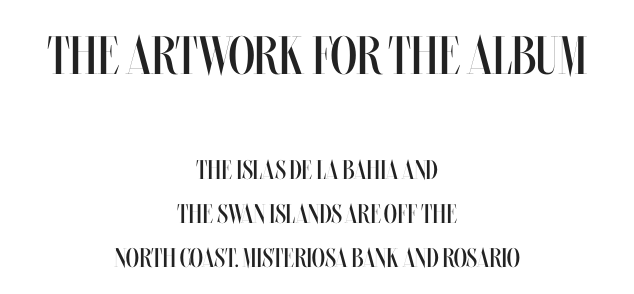
The image shows 54 px regular-weight, condensed type, upright; set centered, normal line spacing (1.64x), normal letter spacing, not underlined; the first (top) block is 2.0x larger; medium stroke contrast and a large x-height.
